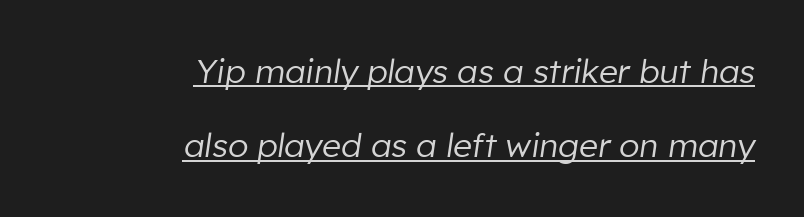
{"italic": "yes", "lean": "right", "slant_degrees": 8, "bold": "no", "weight": "regular", "width": "normal", "stroke_contrast": "low", "x_height": "medium", "monospaced": "no", "underline": "yes", "align": "right", "line_spacing": "loose", "line_spacing_ratio": 2.25, "letter_spacing": "normal", "letter_spacing_em": 0.0, "glyph_px": 33}
